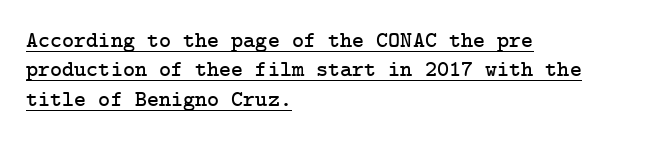
Q: Is the text italic (slanted)? A: No, it is upright.
Q: Is the text underlined? A: Yes.
Q: How is the paragraph aligned? A: Left-aligned.
Q: Is the spacing between letters normal or unusually wide? A: Normal.
Q: Is the spacing between lines tight, normal or loose? A: Normal.
